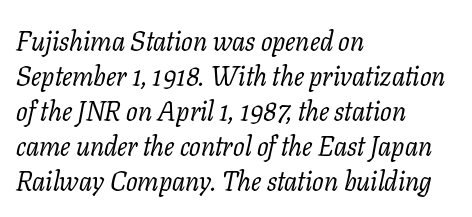
Q: Is the text bold? A: No.
Q: Is the text italic (slanted)? A: Yes, it leans right by about 11 degrees.
Q: Is the text underlined? A: No.
Q: How is the paragraph aligned? A: Left-aligned.
Q: Is the spacing between letters normal or unusually wide? A: Normal.
Q: Is the spacing between lines tight, normal or loose? A: Normal.
